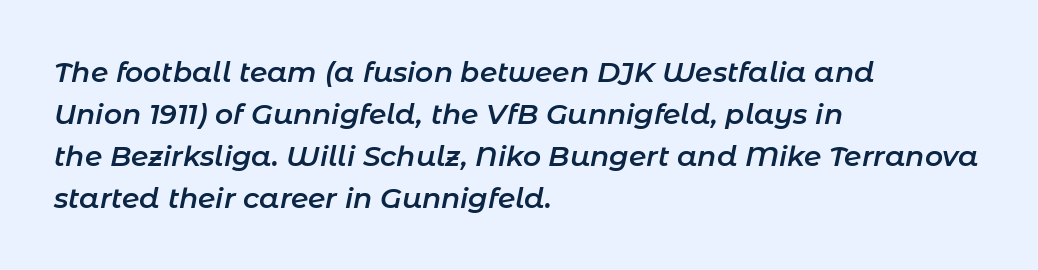
{"italic": "yes", "lean": "right", "slant_degrees": 11, "bold": "semi", "weight": "semibold", "width": "normal", "stroke_contrast": "low", "x_height": "medium", "monospaced": "no", "underline": "no", "align": "left", "line_spacing": "normal", "line_spacing_ratio": 1.5, "letter_spacing": "normal", "letter_spacing_em": 0.0, "glyph_px": 28}
